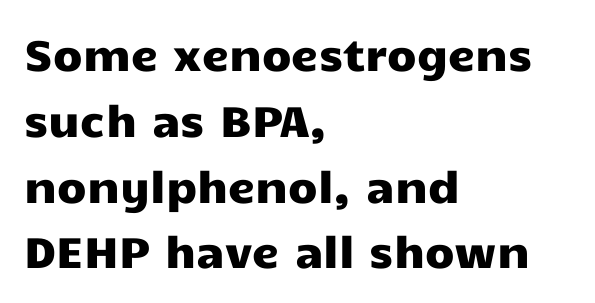
It's the straight-up-and-down kind of type. Students, observe: this is what conventionally led text looks like. Honestly, the letter spacing is just normal — you wouldn't notice it. Classification — sans serif. If you drew a ruler down the left edge, every line would touch it. Words float on clear page, feet unadorned.
